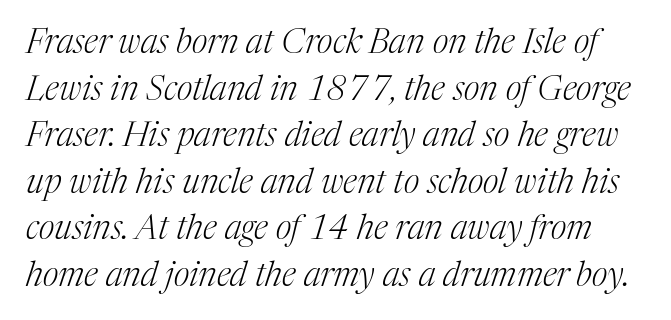
Q: Is the text bold? A: No.
Q: Is the text italic (slanted)? A: Yes, it leans right by about 17 degrees.
Q: Is the typeface a serif or a sans-serif typeface? A: Serif.
Q: Is the text underlined? A: No.
Q: Is the spacing between letters normal or unusually wide? A: Normal.
Q: Is the spacing between lines tight, normal or loose? A: Normal.
Q: Width (condensed, normal, or wide)? A: Normal.
Q: Stroke contrast? A: Medium.
Q: x-height? A: Medium.
Q: Monospaced? A: No.
